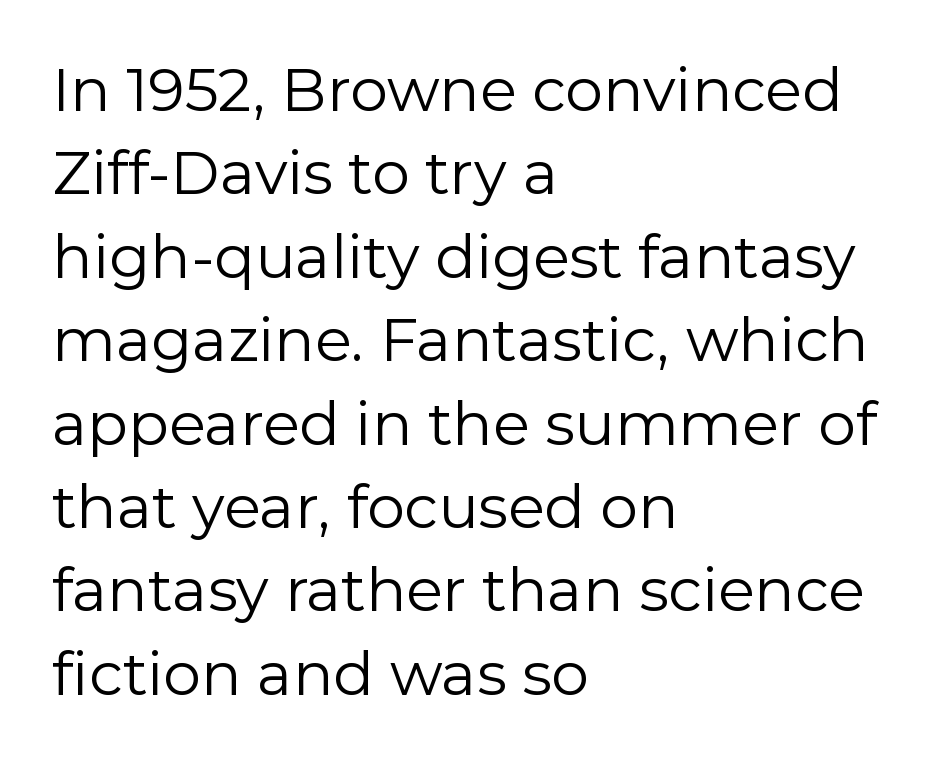
The image shows 60 px regular-weight sans-serif type, upright; set left-aligned, normal line spacing (1.39x), normal letter spacing, not underlined; low stroke contrast and a medium x-height.
